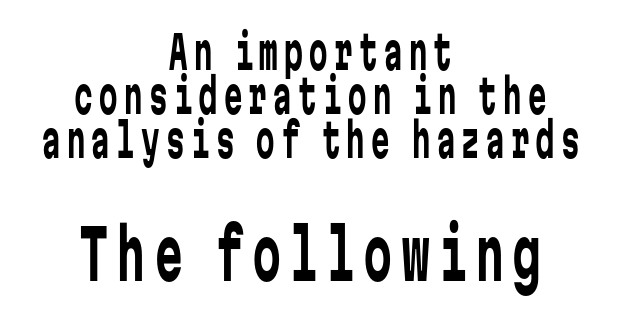
Q: Is the text bold? A: No.
Q: Is the text italic (slanted)? A: No, it is upright.
Q: Is the typeface a serif or a sans-serif typeface? A: Sans-serif.
Q: Is the text underlined? A: No.
Q: How is the paragraph aligned? A: Centered.
Q: Is the spacing between lines tight, normal or loose? A: Tight.
Q: Which block of text is set in a larger size, the first (top) or the second (bottom)? A: The second (bottom) one.
Q: Width (condensed, normal, or wide)? A: Condensed.
Q: Stroke contrast? A: Low.
Q: x-height? A: Medium.
Q: Monospaced? A: Yes.
